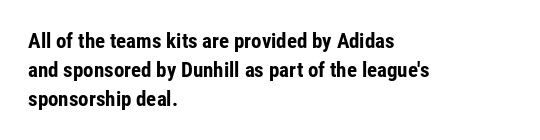
The lines are quadded left. These lines keep a tight, regular rhythm from letter to letter. The gap between lines stays unmarked. It's the straight-up-and-down kind of type. The rendering uses a moderate line-height, typical for paragraphs. Pretty heavy lettering here — definitely bold.
